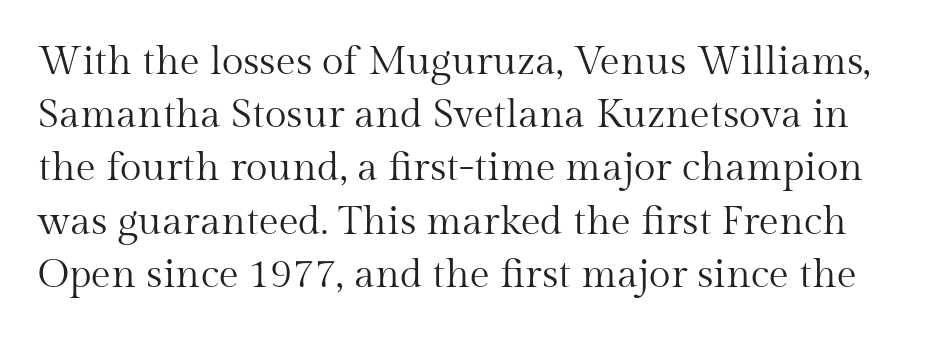
Proportional: the letters do not fall into vertical columns. The typeface has the unassuming heft of standard copy or less. Quick note: not italic, upright. The letters carry serifs — small finishing strokes at the ends of their stems. Notice how descenders clear the ascenders below comfortably — that's standard leading. Nobody touched the tracking dial on this one.
